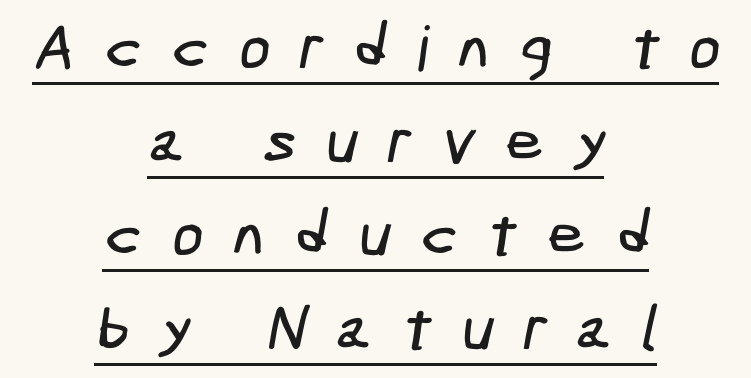
{"serif": "no", "width": "condensed", "stroke_contrast": "low", "x_height": "medium", "underline": "yes", "align": "center", "line_spacing": "normal", "line_spacing_ratio": 1.51, "letter_spacing": "wide", "letter_spacing_em": 0.47, "glyph_px": 62}
